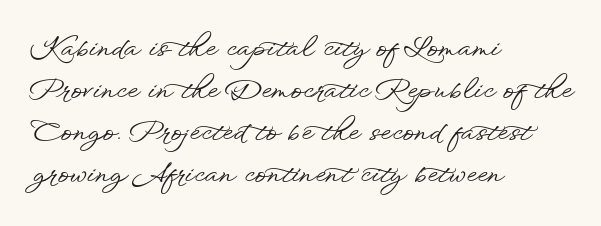
Quick note: underline off. The typesetter chose a ragged-right arrangement here. Leading: standard. Words appear dense and cohesive because spacing is normal.
